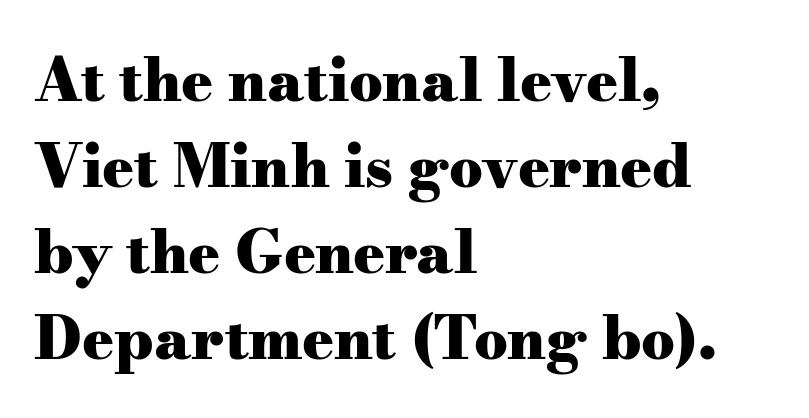
Rendered with straight, roman letterforms. The characters display serif detailing at their extremities. Unmarked baselines from the first word to the last. The typesetter chose a ragged-right arrangement here. Nothing unusual about the tracking: characters are spaced as the font intends.
